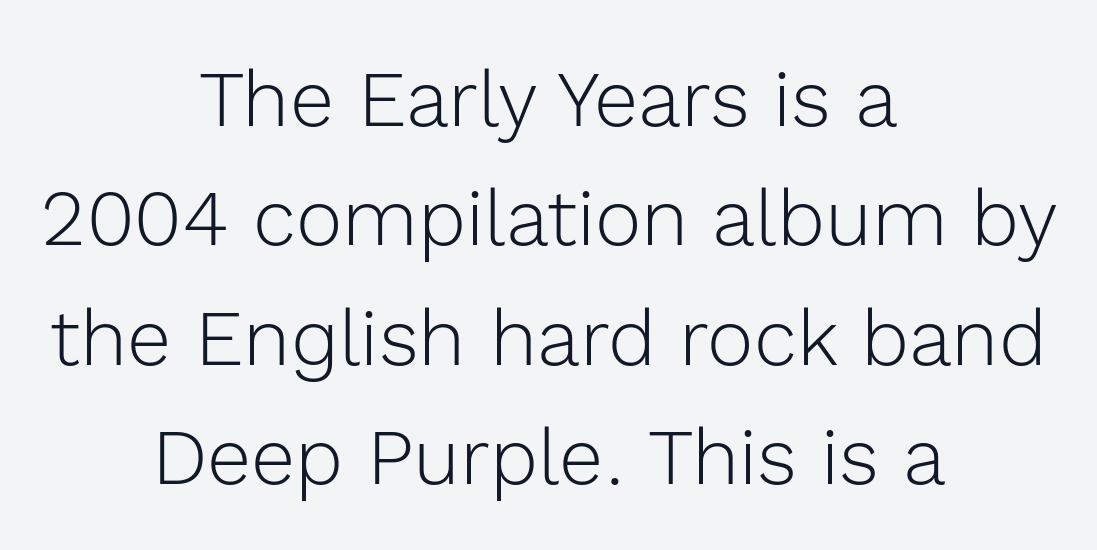
{"serif": "no", "italic": "no", "bold": "no", "weight": "light", "width": "normal", "x_height": "medium", "monospaced": "no", "underline": "no", "align": "center", "line_spacing": "normal", "line_spacing_ratio": 1.51, "letter_spacing": "normal", "letter_spacing_em": 0.0, "glyph_px": 79}
